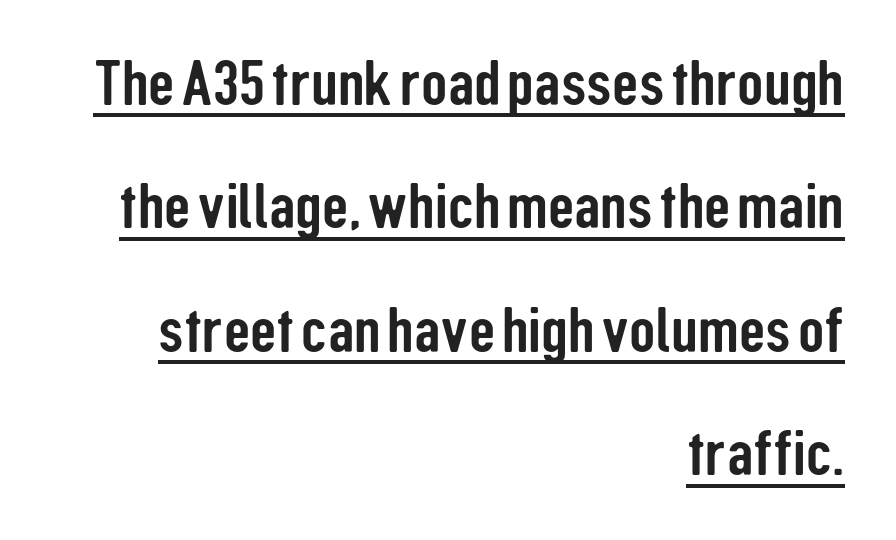
Quick note: interline space is abundant. Descenders here cross a horizontal rule under the line. Notice how the stems are strictly vertical — no italics here. These lines are rendered in a variable-pitch font.
